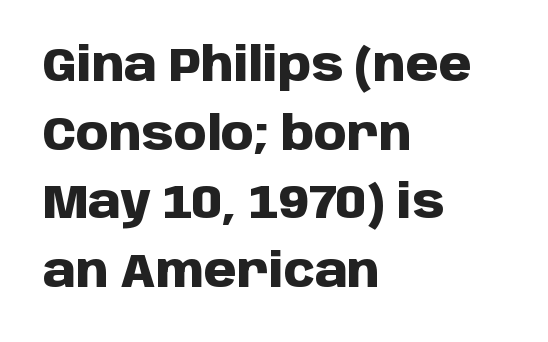
Q: Is the text bold? A: Yes.
Q: Is the text italic (slanted)? A: No, it is upright.
Q: Is the typeface a serif or a sans-serif typeface? A: Sans-serif.
Q: Is the text underlined? A: No.
Q: How is the paragraph aligned? A: Left-aligned.
Q: Is the spacing between letters normal or unusually wide? A: Normal.
Q: Is the spacing between lines tight, normal or loose? A: Normal.
Q: Width (condensed, normal, or wide)? A: Normal.
Q: Stroke contrast? A: Low.
Q: x-height? A: Large.
Q: Monospaced? A: No.
